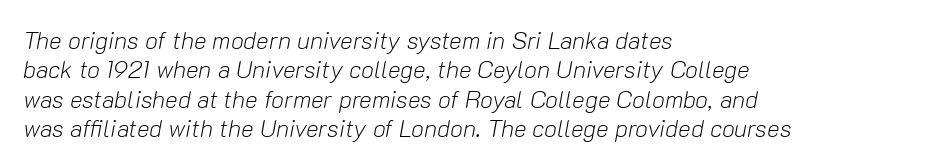
Q: Is the text bold? A: No.
Q: Is the text italic (slanted)? A: Yes, it leans right by about 10 degrees.
Q: Is the text underlined? A: No.
Q: How is the paragraph aligned? A: Left-aligned.
Q: Is the spacing between letters normal or unusually wide? A: Normal.
